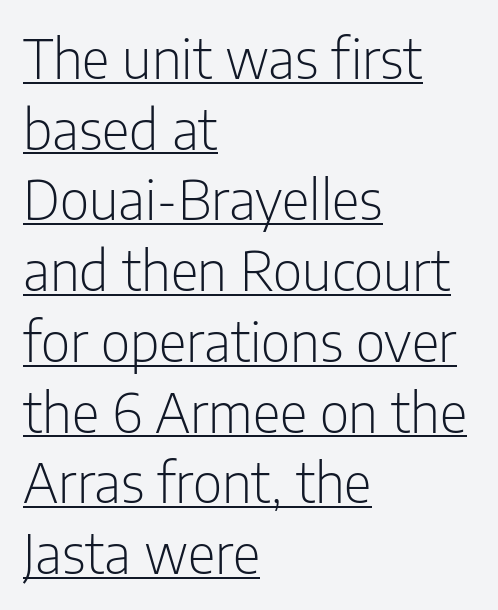
Q: Is the text bold? A: No.
Q: Is the text italic (slanted)? A: No, it is upright.
Q: Is the typeface a serif or a sans-serif typeface? A: Sans-serif.
Q: Is the text underlined? A: Yes.
Q: How is the paragraph aligned? A: Left-aligned.
Q: Is the spacing between letters normal or unusually wide? A: Normal.
Q: Is the spacing between lines tight, normal or loose? A: Normal.
Q: Width (condensed, normal, or wide)? A: Condensed.
Q: Stroke contrast? A: Low.
Q: x-height? A: Medium.
Q: Monospaced? A: No.
